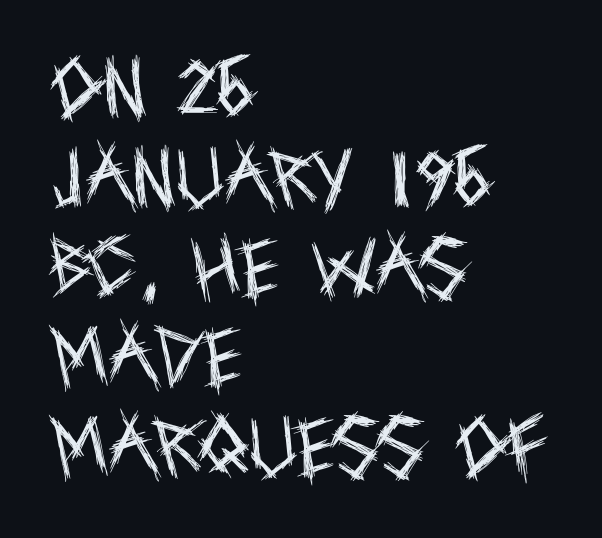
This is roman type, the default non-slanted kind. Short and long lines alike share a common starting point at left. The baseline area is clear. This sample has the flowing, uneven cadence of proportional lettering. The typesetting does not lean heavy: it is not bold. The face used here is a sans, in the tradition of grotesques and geometrics.
